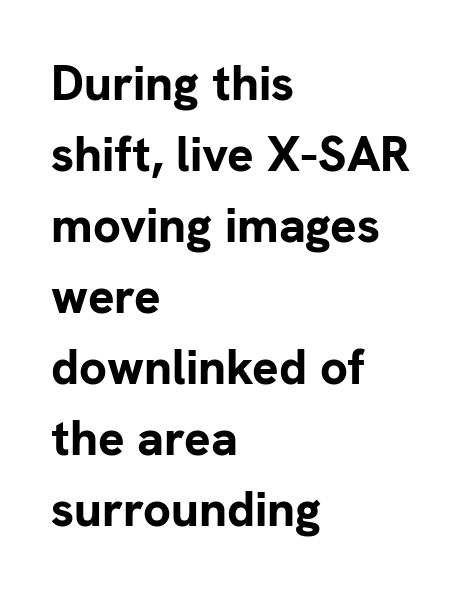
{"serif": "no", "italic": "no", "bold": "yes", "weight": "bold", "width": "normal", "stroke_contrast": "low", "x_height": "medium", "monospaced": "no", "underline": "no", "align": "left", "line_spacing": "normal", "line_spacing_ratio": 1.45, "letter_spacing": "normal", "letter_spacing_em": 0.0, "glyph_px": 49}
